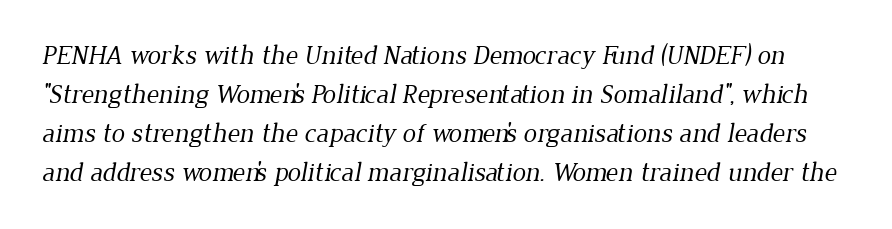
Q: Is the text bold? A: No.
Q: Is the text underlined? A: No.
Q: Is the spacing between letters normal or unusually wide? A: Normal.
Q: Is the spacing between lines tight, normal or loose? A: Normal.
